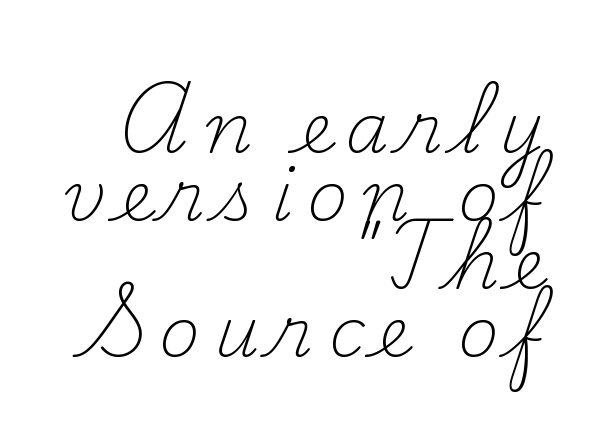
Layout note: lines flush right. No letter is thick-stroked: the sample isn't bold. The rendering uses natural spacing where letterforms have individual widths.
